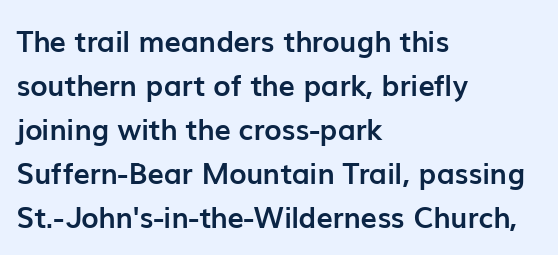
Does the weight exceed regular? Yes, all the way to bold. Serifs: no, the terminals of the letterforms are clean. Each new line begins a customary step beneath the previous one. Look at the tracking — it's just the regular setting, nothing added. The axis of the letterforms is exactly vertical.
